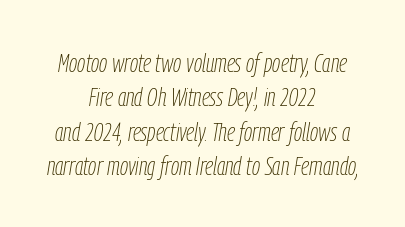
Q: Is the text bold? A: No.
Q: Is the text italic (slanted)? A: Yes, it leans right by about 9 degrees.
Q: Is the text underlined? A: No.
Q: How is the paragraph aligned? A: Centered.
Q: Is the spacing between letters normal or unusually wide? A: Normal.
Q: Is the spacing between lines tight, normal or loose? A: Normal.
